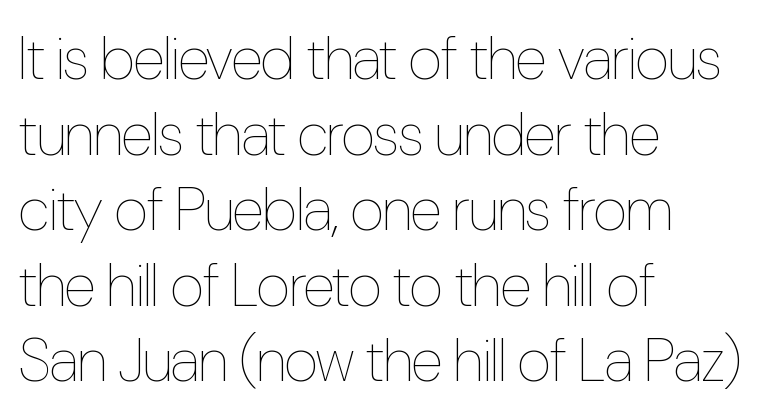
The image shows 60 px thin, condensed type, upright; set left-aligned, normal line spacing (1.26x), normal letter spacing, not underlined; low stroke contrast and a medium x-height.
